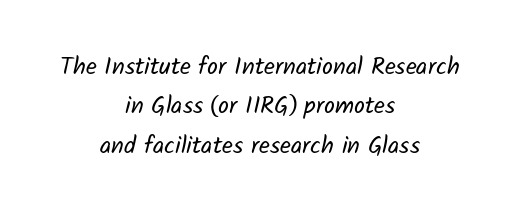
{"bold": "no", "underline": "no", "align": "center", "line_spacing": "normal", "line_spacing_ratio": 1.64, "letter_spacing": "normal", "letter_spacing_em": 0.0, "glyph_px": 24}
